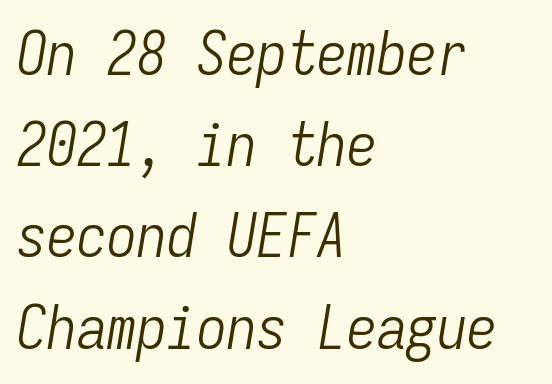
{"italic": "yes", "lean": "right", "slant_degrees": 9, "bold": "no", "weight": "light", "width": "condensed", "stroke_contrast": "low", "x_height": "medium", "monospaced": "yes", "underline": "no", "align": "left", "line_spacing": "normal", "line_spacing_ratio": 1.52, "letter_spacing": "normal", "letter_spacing_em": 0.0, "glyph_px": 60}
